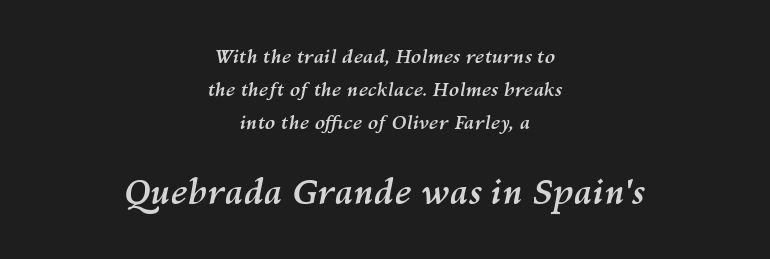
The rendering uses natural spacing where letterforms have individual widths. Observe the lean: these are italic letterforms. The emphasis by scale lands on block number two, below. The string is rendered with underlining switched off. The lines in this sample share a center point and differ in where they start and stop.
